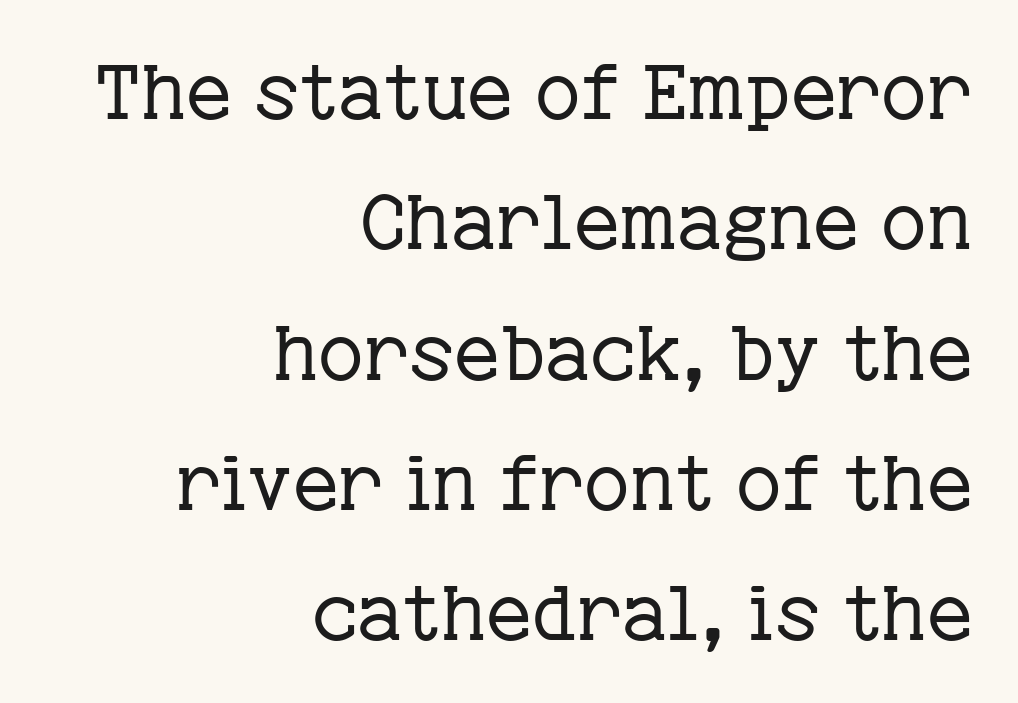
Q: Is the text bold? A: No.
Q: Is the text italic (slanted)? A: No, it is upright.
Q: Is the typeface a serif or a sans-serif typeface? A: Serif.
Q: Is the text underlined? A: No.
Q: How is the paragraph aligned? A: Right-aligned.
Q: Is the spacing between letters normal or unusually wide? A: Normal.
Q: Is the spacing between lines tight, normal or loose? A: Normal.
Q: Width (condensed, normal, or wide)? A: Normal.
Q: Stroke contrast? A: Low.
Q: x-height? A: Medium.
Q: Monospaced? A: No.
